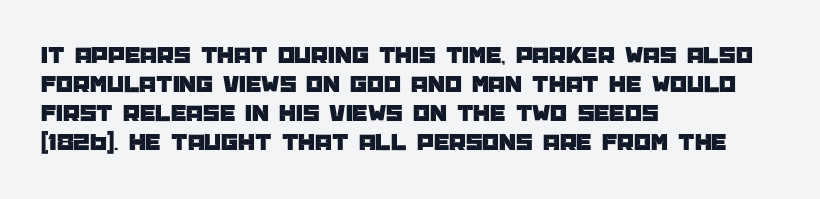
The area under the type is left untouched. Is the block centered? No — it sits flush against the left margin. Default kerning and tracking; the words read as compact shapes. Is there any slant? The stems are plumb.
